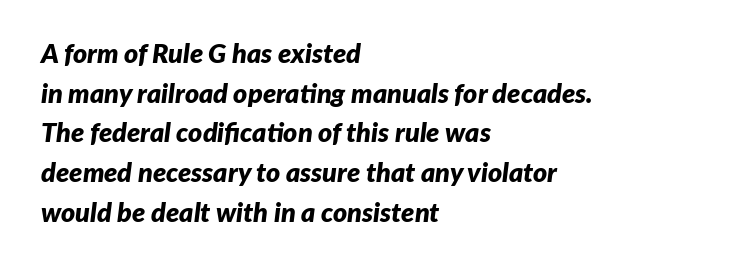
{"italic": "yes", "lean": "right", "slant_degrees": 7, "bold": "yes", "underline": "no", "align": "left", "line_spacing": "normal", "line_spacing_ratio": 1.47, "letter_spacing": "normal", "letter_spacing_em": 0.0, "glyph_px": 27}
